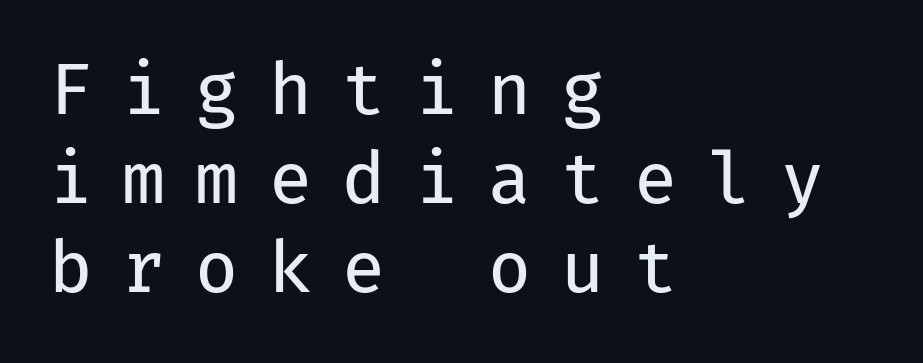
{"serif": "no", "italic": "no", "bold": "no", "weight": "regular", "width": "normal", "stroke_contrast": "low", "x_height": "medium", "monospaced": "yes", "underline": "no", "align": "left", "line_spacing": "normal", "line_spacing_ratio": 1.27, "letter_spacing": "wide", "letter_spacing_em": 0.43, "glyph_px": 70}
